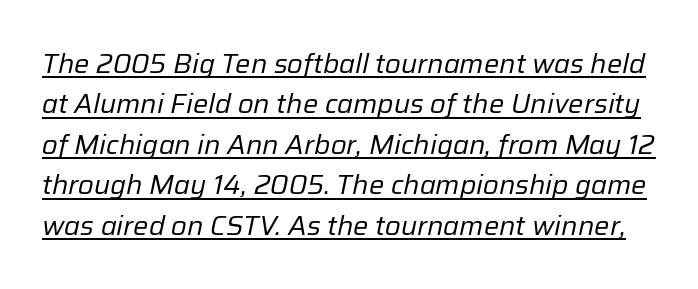
{"italic": "yes", "lean": "right", "slant_degrees": 12, "bold": "no", "underline": "yes", "line_spacing": "normal", "line_spacing_ratio": 1.5, "letter_spacing": "normal", "letter_spacing_em": 0.0, "glyph_px": 27}
